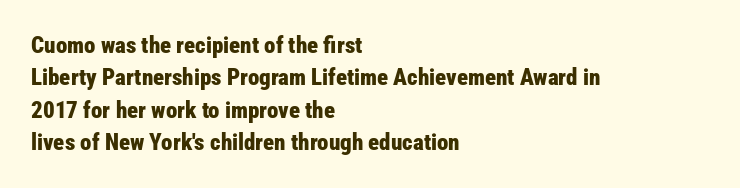
The image shows 23 px bold type, upright; set left-aligned, normal line spacing (1.41x), normal letter spacing, not underlined.
